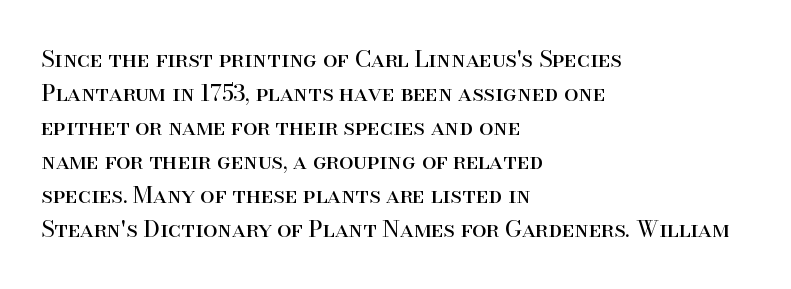
Q: Is the text bold? A: No.
Q: Is the text italic (slanted)? A: No, it is upright.
Q: Is the text underlined? A: No.
Q: How is the paragraph aligned? A: Left-aligned.
Q: Is the spacing between letters normal or unusually wide? A: Normal.
Q: Is the spacing between lines tight, normal or loose? A: Normal.
